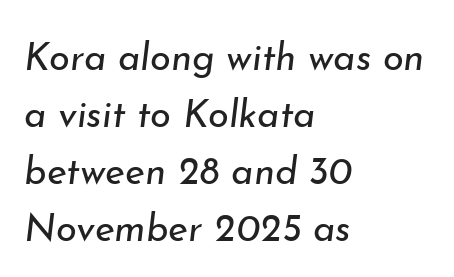
Q: Is the text bold? A: No.
Q: Is the text italic (slanted)? A: Yes, it leans right by about 7 degrees.
Q: Is the text underlined? A: No.
Q: How is the paragraph aligned? A: Left-aligned.
Q: Is the spacing between letters normal or unusually wide? A: Normal.
Q: Is the spacing between lines tight, normal or loose? A: Normal.
Q: Width (condensed, normal, or wide)? A: Normal.
Q: Stroke contrast? A: Low.
Q: x-height? A: Small.
Q: Monospaced? A: No.
